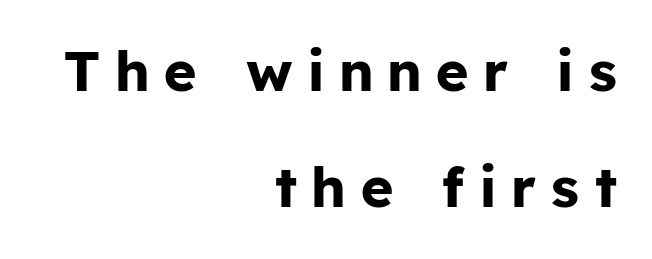
The image shows 56 px bold sans-serif type, upright; set right-aligned, loose line spacing (2.07x), unusually wide letter spacing (+0.28 em), not underlined; low stroke contrast and a medium x-height.
